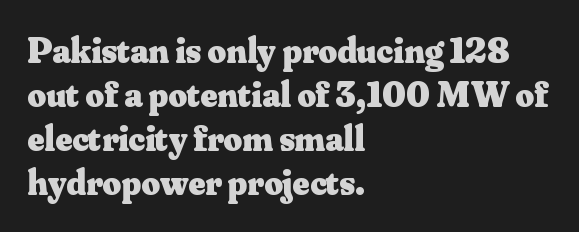
{"serif": "yes", "italic": "no", "bold": "yes", "weight": "heavy", "width": "normal", "stroke_contrast": "medium", "x_height": "small", "monospaced": "no", "underline": "no", "align": "left", "line_spacing_ratio": 1.22, "letter_spacing": "normal", "letter_spacing_em": 0.0, "glyph_px": 36}
